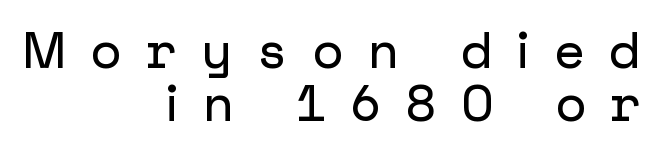
Q: Is the text italic (slanted)? A: No, it is upright.
Q: Is the typeface a serif or a sans-serif typeface? A: Sans-serif.
Q: Is the text underlined? A: No.
Q: How is the paragraph aligned? A: Right-aligned.
Q: Is the spacing between letters normal or unusually wide? A: Unusually wide.
Q: Is the spacing between lines tight, normal or loose? A: Tight.
Q: Width (condensed, normal, or wide)? A: Normal.
Q: Stroke contrast? A: Low.
Q: x-height? A: Medium.
